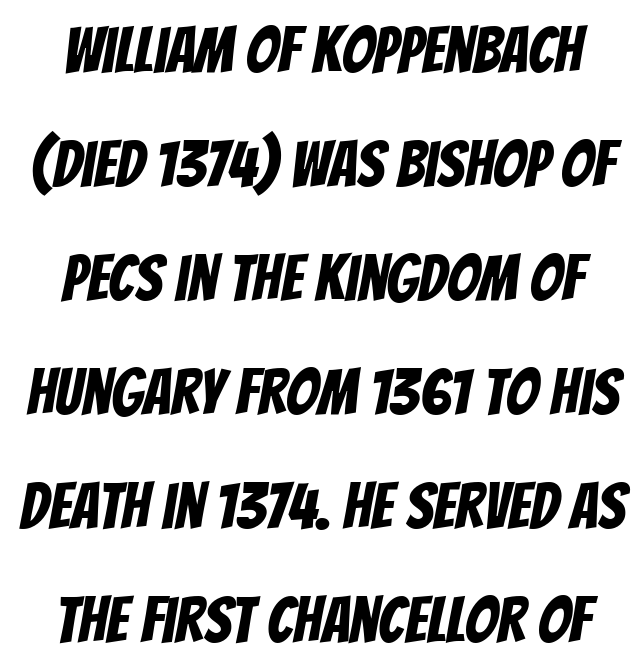
{"serif": "no", "width": "condensed", "stroke_contrast": "low", "x_height": "large", "monospaced": "no", "underline": "no", "line_spacing_ratio": 1.78, "letter_spacing": "normal", "letter_spacing_em": 0.0, "glyph_px": 64}
